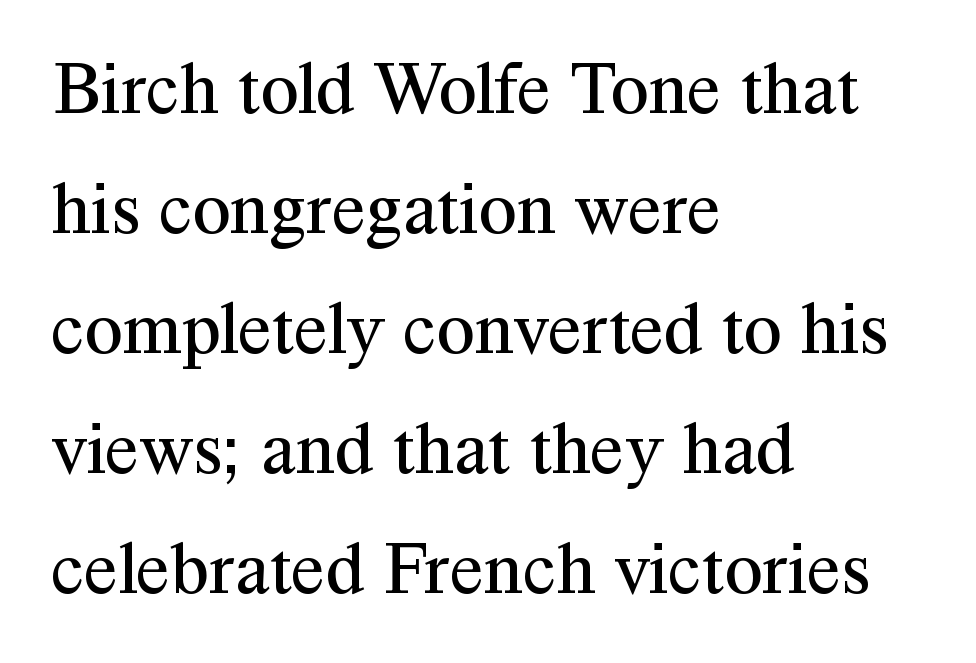
The image shows 77 px regular-weight serif type, upright; set left-aligned, normal line spacing (1.56x), normal letter spacing, not underlined; medium stroke contrast and a medium x-height.
